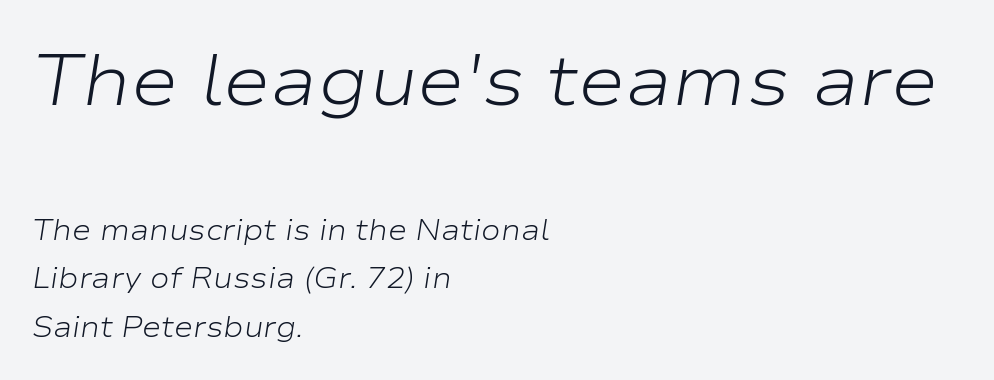
Q: Is the text bold? A: No.
Q: Is the text italic (slanted)? A: Yes, it leans right by about 9 degrees.
Q: Is the text underlined? A: No.
Q: How is the paragraph aligned? A: Left-aligned.
Q: Is the spacing between letters normal or unusually wide? A: Normal.
Q: Is the spacing between lines tight, normal or loose? A: Normal.
Q: Which block of text is set in a larger size, the first (top) or the second (bottom)? A: The first (top) one.
Q: Width (condensed, normal, or wide)? A: Wide.
Q: Stroke contrast? A: Low.
Q: x-height? A: Medium.
Q: Monospaced? A: No.
